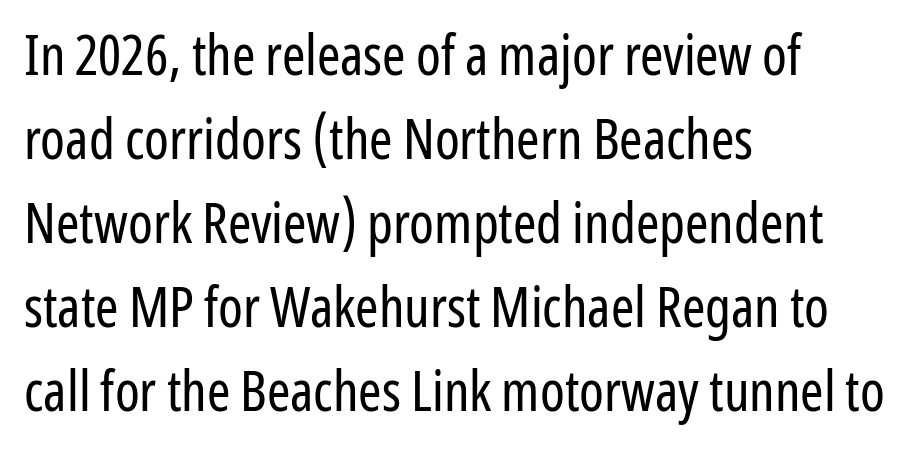
These lines are rendered in a variable-pitch font. Each word holds together tightly as a unit, with standard inter-letter gaps. Italic: no, the glyphs are upright roman. Lines of text with bare space underneath.
